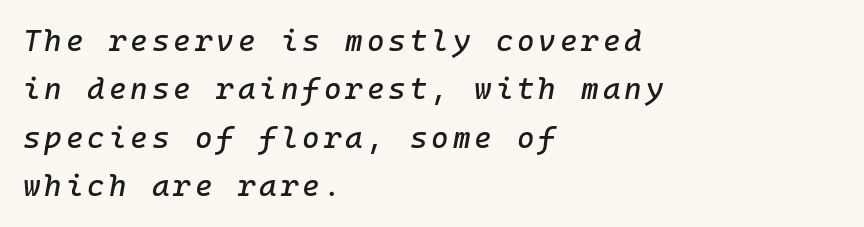
The specimen reads as italic at a glance. Vertical spacing — default. Decoration check: the copy has no underline. Leftover space on each line is placed entirely after the last word.
